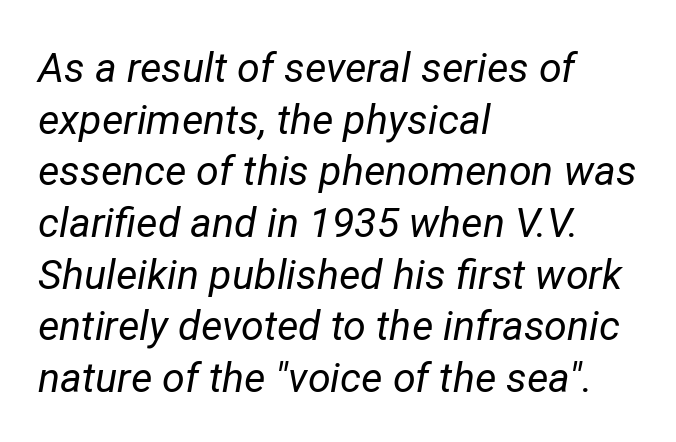
The image shows 41 px regular-weight type, italic (leaning right); set left-aligned, normal line spacing (1.26x), normal letter spacing, not underlined; low stroke contrast and a medium x-height.
